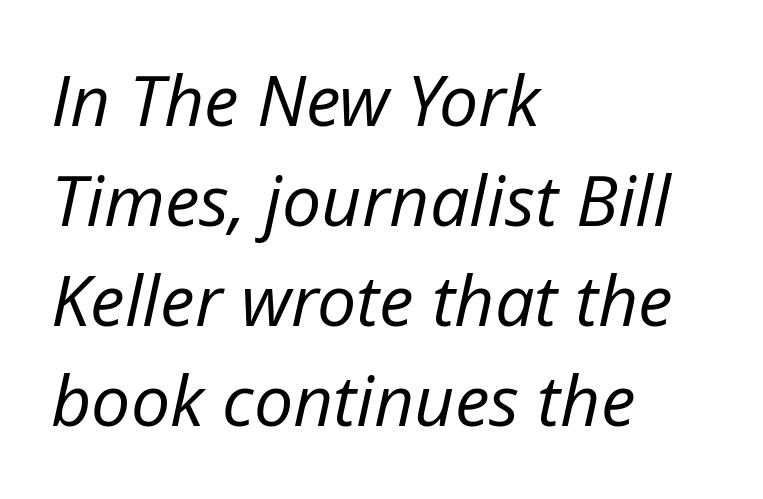
Q: Is the text bold? A: No.
Q: Is the text italic (slanted)? A: Yes, it leans right by about 12 degrees.
Q: Is the text underlined? A: No.
Q: How is the paragraph aligned? A: Left-aligned.
Q: Is the spacing between letters normal or unusually wide? A: Normal.
Q: Is the spacing between lines tight, normal or loose? A: Normal.
Q: Width (condensed, normal, or wide)? A: Normal.
Q: Stroke contrast? A: Low.
Q: x-height? A: Medium.
Q: Monospaced? A: No.
